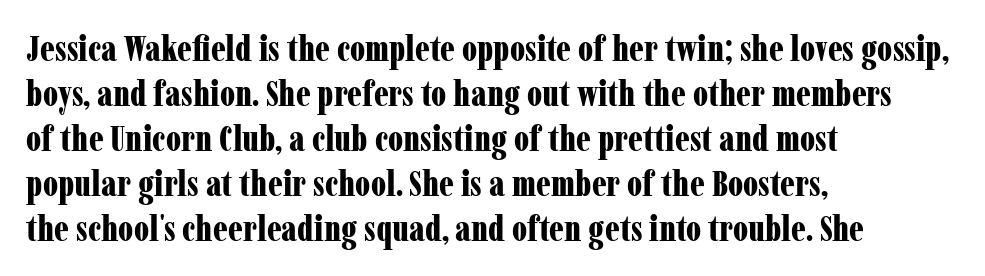
Do the characters align in a grid? No, the font is proportional. The specimen reads as upright at a glance. Each letter's strokes conclude with small projecting serifs. Short and long lines alike share a common starting point at left. The zone under the glyphs is completely vacant. Its strokes are broad and dark, the hallmark of bold type.
